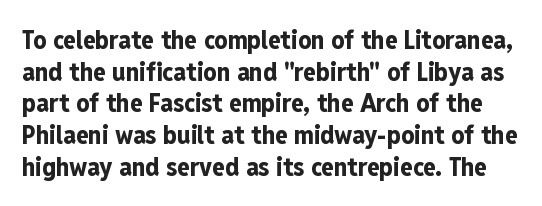
A typesetter would call this zero additional tracking. Students, this is bold: see how much ink each stroke carries. The strip under each line holds only bare page. Rendered with straight, roman letterforms.
